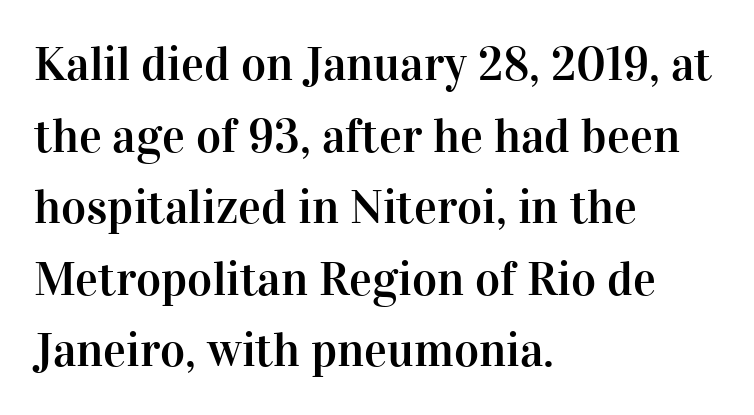
{"serif": "yes", "italic": "no", "width": "normal", "stroke_contrast": "high", "x_height": "medium", "monospaced": "no", "underline": "no", "align": "left", "line_spacing": "normal", "line_spacing_ratio": 1.49, "letter_spacing": "normal", "letter_spacing_em": 0.0, "glyph_px": 48}
